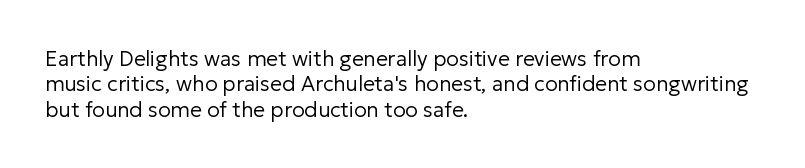
Q: Is the text bold? A: No.
Q: Is the text italic (slanted)? A: No, it is upright.
Q: Is the text underlined? A: No.
Q: How is the paragraph aligned? A: Left-aligned.
Q: Is the spacing between letters normal or unusually wide? A: Normal.
